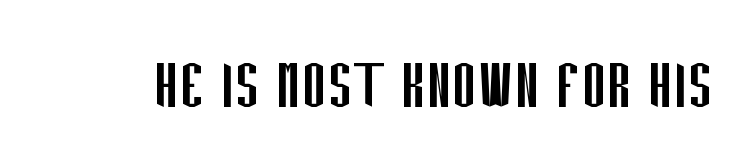
Q: Is the text bold? A: No.
Q: Is the text italic (slanted)? A: No, it is upright.
Q: Is the typeface a serif or a sans-serif typeface? A: Sans-serif.
Q: Is the text underlined? A: No.
Q: Is the spacing between letters normal or unusually wide? A: Normal.
Q: Width (condensed, normal, or wide)? A: Condensed.
Q: Stroke contrast? A: Low.
Q: x-height? A: Large.
Q: Monospaced? A: No.
